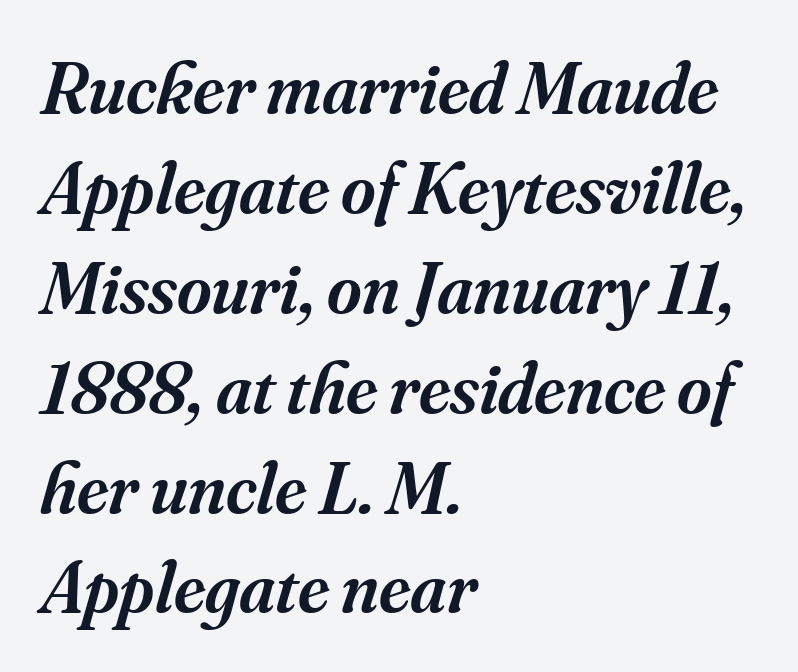
Q: Is the text bold? A: Semi-bold.
Q: Is the text italic (slanted)? A: Yes, it leans right by about 16 degrees.
Q: Is the typeface a serif or a sans-serif typeface? A: Serif.
Q: Is the text underlined? A: No.
Q: How is the paragraph aligned? A: Left-aligned.
Q: Is the spacing between letters normal or unusually wide? A: Normal.
Q: Is the spacing between lines tight, normal or loose? A: Normal.
Q: Width (condensed, normal, or wide)? A: Normal.
Q: Stroke contrast? A: Medium.
Q: x-height? A: Small.
Q: Monospaced? A: No.
